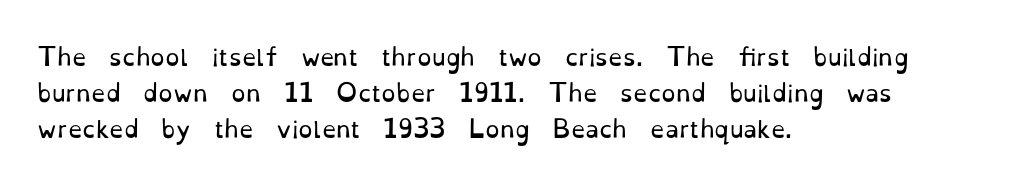
The image shows 23 px text type, upright; set left-aligned, normal line spacing (1.57x), normal letter spacing, not underlined.
